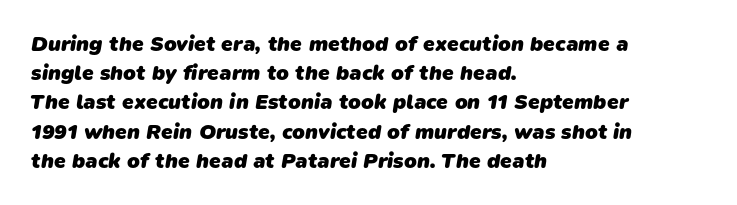
Set as a true bold cut, around the 700 mark. How would I describe the line gaps? Plain and ordinary. The lines are quadded left. Descenders hang freely into open space. Characters follow at the spacing the type designer built in.
